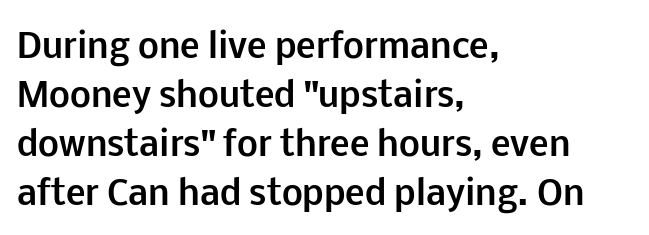
Q: Is the text bold? A: Yes.
Q: Is the text italic (slanted)? A: No, it is upright.
Q: Is the typeface a serif or a sans-serif typeface? A: Sans-serif.
Q: Is the text underlined? A: No.
Q: How is the paragraph aligned? A: Left-aligned.
Q: Is the spacing between letters normal or unusually wide? A: Normal.
Q: Is the spacing between lines tight, normal or loose? A: Normal.
Q: Width (condensed, normal, or wide)? A: Normal.
Q: Stroke contrast? A: Low.
Q: x-height? A: Medium.
Q: Monospaced? A: No.
